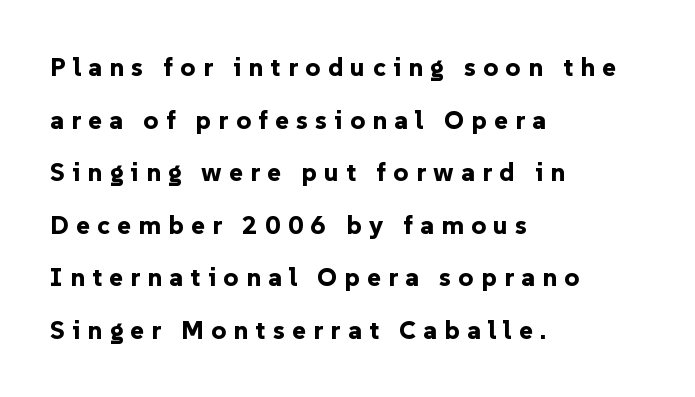
{"italic": "no", "bold": "yes", "underline": "no", "align": "left", "line_spacing": "loose", "line_spacing_ratio": 2.02, "letter_spacing": "wide", "letter_spacing_em": 0.28, "glyph_px": 26}
